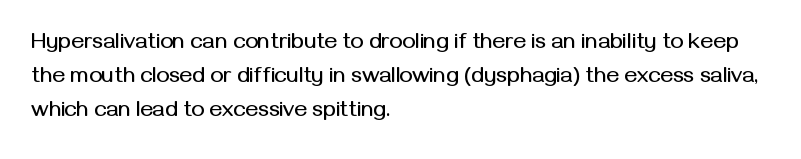
{"italic": "no", "underline": "no", "align": "left", "line_spacing": "normal", "line_spacing_ratio": 1.55, "letter_spacing": "normal", "letter_spacing_em": 0.0, "glyph_px": 22}
